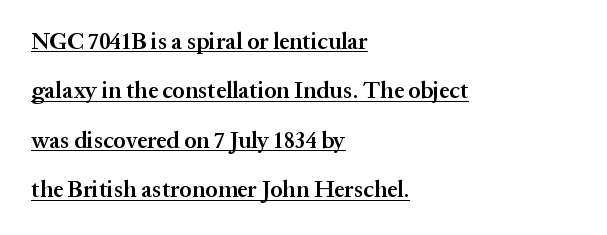
Q: Is the text bold? A: Semi-bold.
Q: Is the text italic (slanted)? A: No, it is upright.
Q: Is the text underlined? A: Yes.
Q: How is the paragraph aligned? A: Left-aligned.
Q: Is the spacing between letters normal or unusually wide? A: Normal.
Q: Is the spacing between lines tight, normal or loose? A: Loose.
